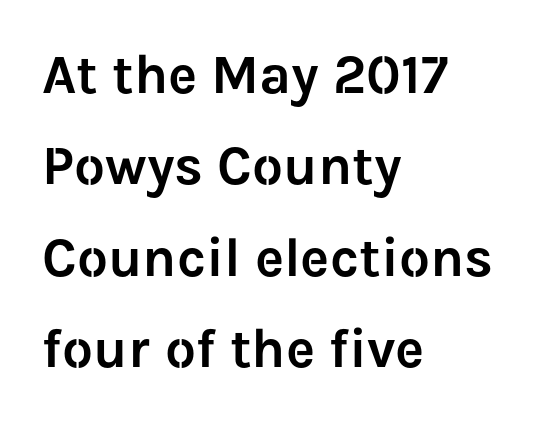
The image shows 55 px sans-serif type, upright; set left-aligned, normal line spacing (1.66x), normal letter spacing, not underlined; low stroke contrast and a medium x-height.
